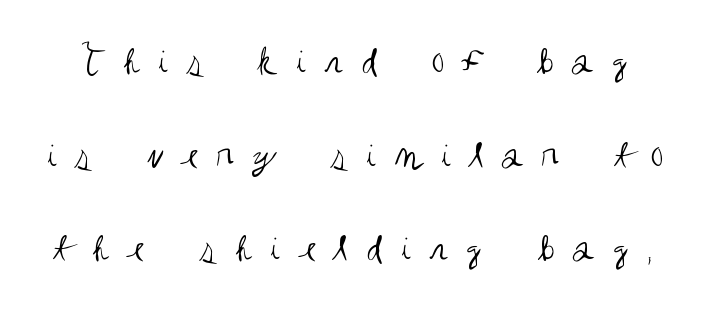
The image shows 42 px regular-weight, condensed sans-serif type; set loose line spacing (2.23x), unusually wide letter spacing (+0.39 em), not underlined; medium stroke contrast and a large x-height.
